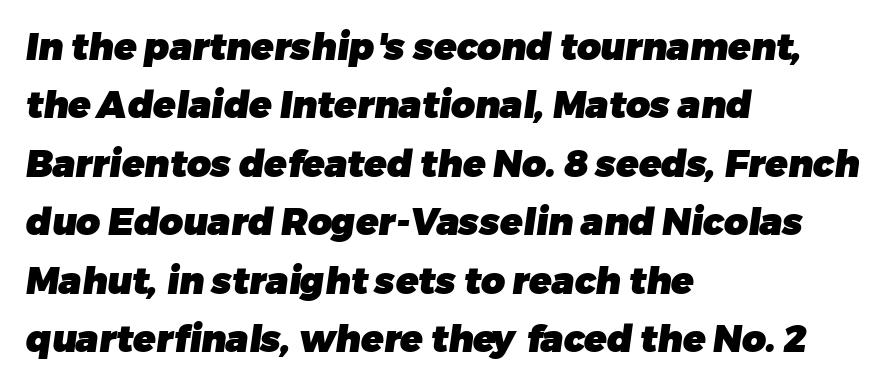
{"serif": "no", "bold": "yes", "weight": "heavy", "width": "normal", "stroke_contrast": "low", "x_height": "medium", "monospaced": "no", "underline": "no", "align": "left", "line_spacing": "normal", "line_spacing_ratio": 1.58, "letter_spacing": "normal", "letter_spacing_em": 0.0, "glyph_px": 37}
